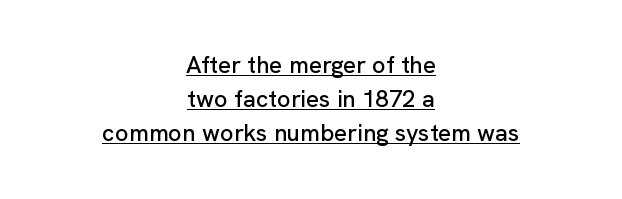
Q: Is the text italic (slanted)? A: No, it is upright.
Q: Is the text underlined? A: Yes.
Q: How is the paragraph aligned? A: Centered.
Q: Is the spacing between letters normal or unusually wide? A: Normal.
Q: Is the spacing between lines tight, normal or loose? A: Normal.
